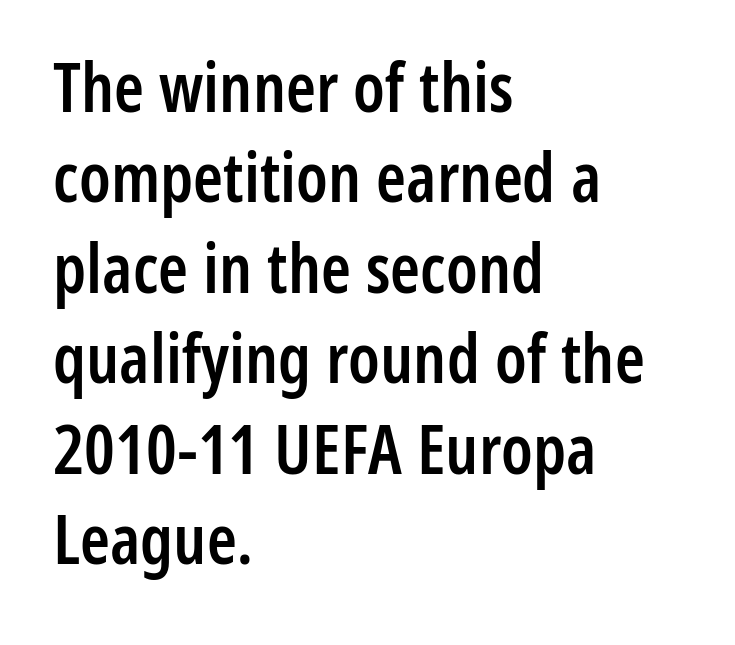
Q: Is the text bold? A: Semi-bold.
Q: Is the text italic (slanted)? A: No, it is upright.
Q: Is the typeface a serif or a sans-serif typeface? A: Sans-serif.
Q: Is the text underlined? A: No.
Q: How is the paragraph aligned? A: Left-aligned.
Q: Is the spacing between letters normal or unusually wide? A: Normal.
Q: Is the spacing between lines tight, normal or loose? A: Normal.
Q: Width (condensed, normal, or wide)? A: Condensed.
Q: Stroke contrast? A: Low.
Q: x-height? A: Medium.
Q: Monospaced? A: No.
